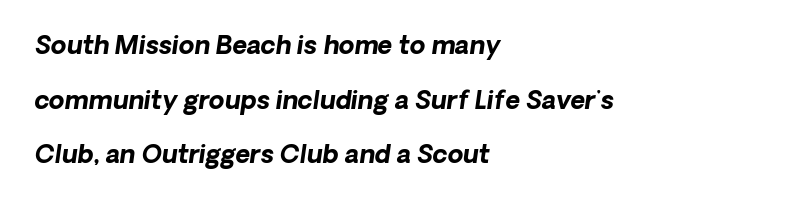
Unmarked baselines from the first word to the last. Loosely led — the rows are spread out. Summary of weight: heavy, a full bold. Emphasis-style slanted type is in use. The passage shown has conventional tracking throughout. The lines are quadded left.
